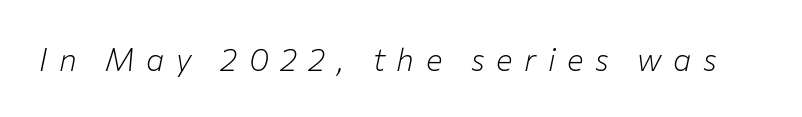
Q: Is the text bold? A: No.
Q: Is the text italic (slanted)? A: Yes, it leans right by about 12 degrees.
Q: Is the text underlined? A: No.
Q: Is the spacing between letters normal or unusually wide? A: Unusually wide.
Q: Width (condensed, normal, or wide)? A: Normal.
Q: Stroke contrast? A: Low.
Q: x-height? A: Medium.
Q: Monospaced? A: No.
